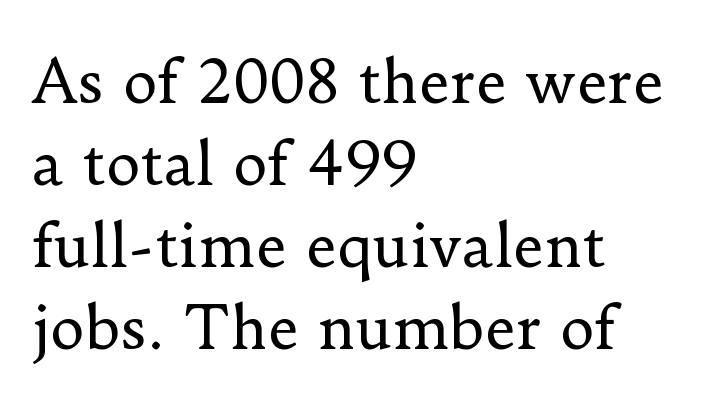
{"serif": "yes", "italic": "no", "bold": "no", "weight": "regular", "width": "normal", "stroke_contrast": "low", "x_height": "small", "monospaced": "no", "underline": "no", "align": "left", "line_spacing": "normal", "line_spacing_ratio": 1.39, "letter_spacing": "normal", "letter_spacing_em": 0.0, "glyph_px": 59}
